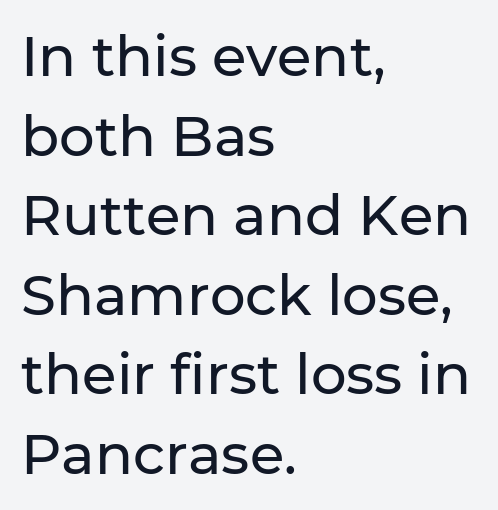
Q: Is the text italic (slanted)? A: No, it is upright.
Q: Is the typeface a serif or a sans-serif typeface? A: Sans-serif.
Q: Is the text underlined? A: No.
Q: How is the paragraph aligned? A: Left-aligned.
Q: Is the spacing between letters normal or unusually wide? A: Normal.
Q: Is the spacing between lines tight, normal or loose? A: Normal.
Q: Width (condensed, normal, or wide)? A: Normal.
Q: Stroke contrast? A: Low.
Q: x-height? A: Medium.
Q: Monospaced? A: No.
